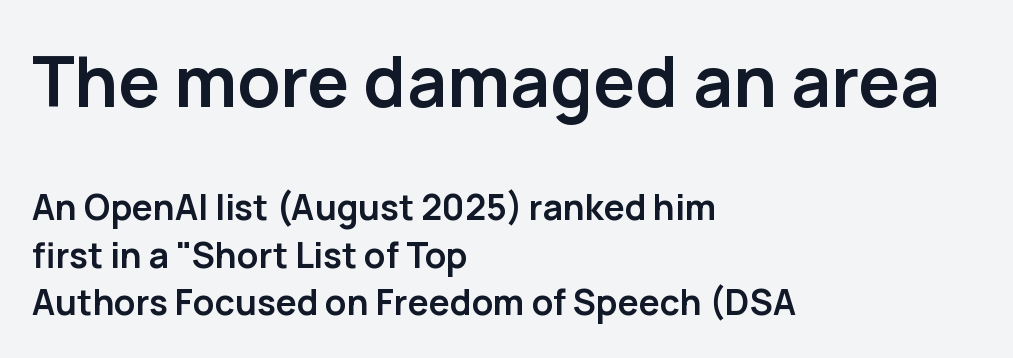
The image shows 70 px semibold sans-serif type, upright; set left-aligned, normal line spacing (1.35x), normal letter spacing, not underlined; the first (top) block is 2.0x larger; low stroke contrast and a medium x-height.
